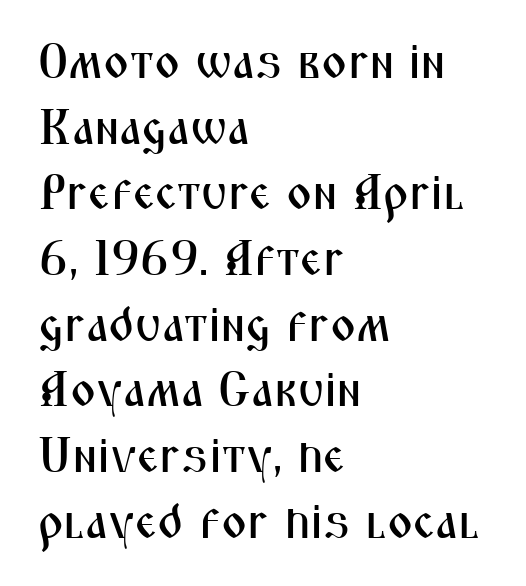
{"serif": "no", "italic": "no", "width": "condensed", "stroke_contrast": "medium", "x_height": "medium", "monospaced": "no", "underline": "no", "align": "left", "line_spacing": "normal", "line_spacing_ratio": 1.34, "letter_spacing": "normal", "letter_spacing_em": 0.0, "glyph_px": 49}
